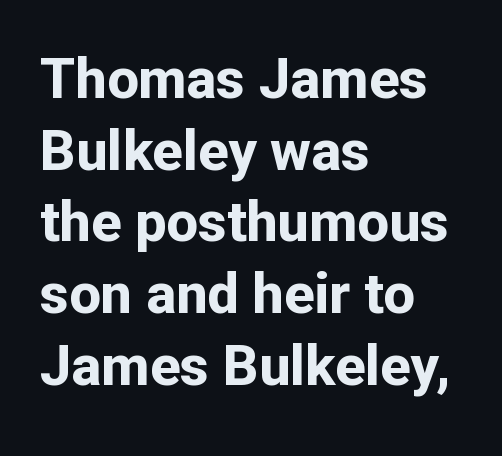
The image shows 56 px bold sans-serif type, upright; set left-aligned, normal line spacing (1.28x), normal letter spacing, not underlined; low stroke contrast and a medium x-height.
